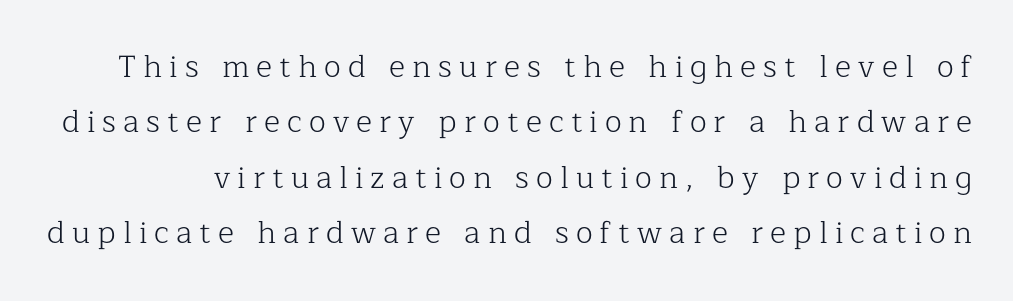
The image shows 31 px light serif type, upright; set line spacing 1.79x, unusually wide letter spacing (+0.23 em), not underlined; low stroke contrast and a medium x-height.
